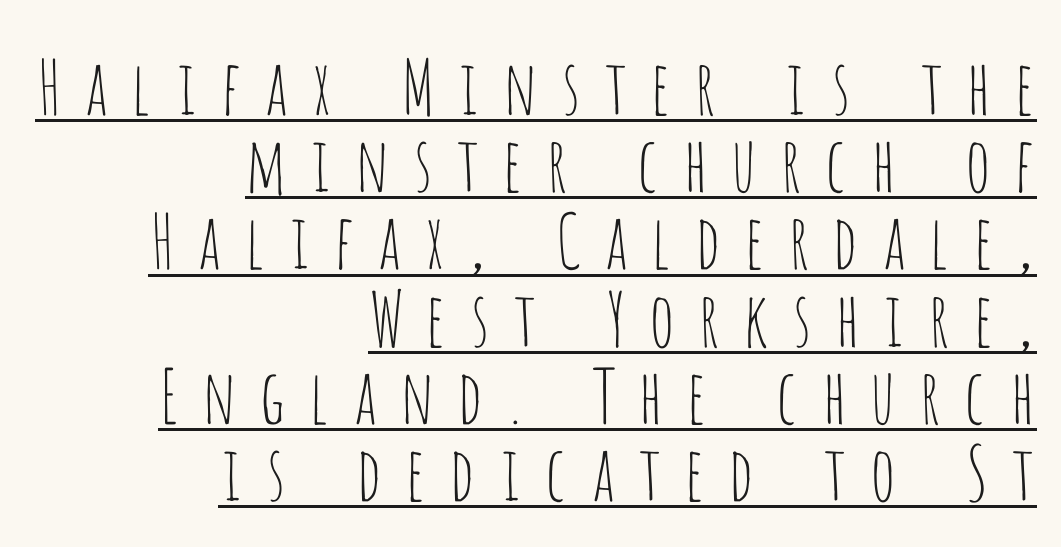
The image shows 75 px thin, condensed sans-serif type, upright; set right-aligned, tight line spacing (1.03x), unusually wide letter spacing (+0.27 em), underlined; low stroke contrast and a large x-height.
